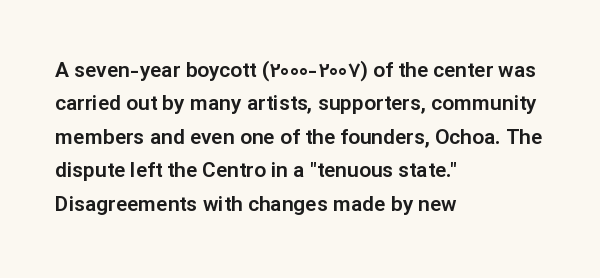
The image shows 21 px text type, upright; set left-aligned, normal line spacing (1.59x), normal letter spacing, not underlined.
